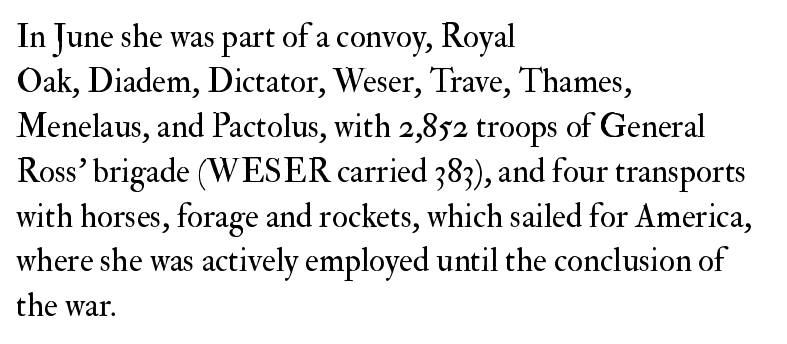
The passage shown stacks its lines at a standard gap. Casual observation: everything's shoved over to the left. What stands out about the letter spacing? Nothing — it is the standard amount. The space beneath each line is pristine and unruled. Do the characters align in a grid? No, the font is proportional. Is this a heavy cut? Hardly; it is regular or lighter.
